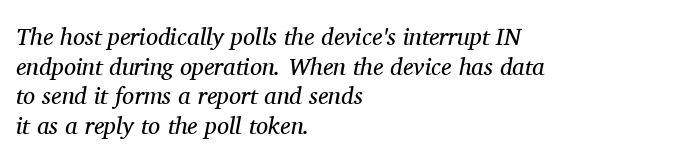
Q: Is the text bold? A: No.
Q: Is the text italic (slanted)? A: Yes, it leans right by about 11 degrees.
Q: Is the text underlined? A: No.
Q: How is the paragraph aligned? A: Left-aligned.
Q: Is the spacing between letters normal or unusually wide? A: Normal.
